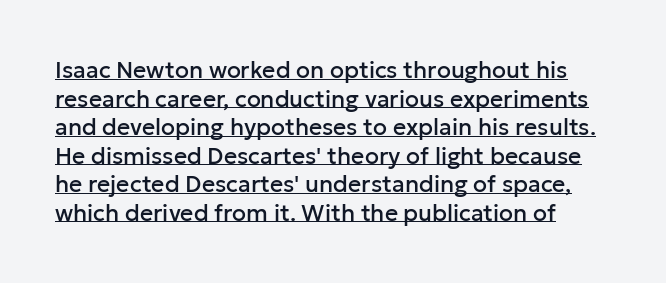
Q: Is the text italic (slanted)? A: No, it is upright.
Q: Is the text underlined? A: Yes.
Q: Is the spacing between letters normal or unusually wide? A: Normal.
